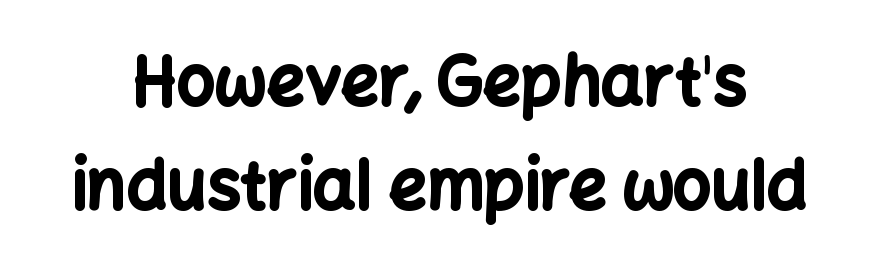
{"serif": "no", "italic": "no", "bold": "yes", "weight": "bold", "width": "normal", "stroke_contrast": "low", "x_height": "medium", "monospaced": "no", "underline": "no", "line_spacing": "normal", "line_spacing_ratio": 1.55, "letter_spacing": "normal", "letter_spacing_em": 0.0, "glyph_px": 67}
